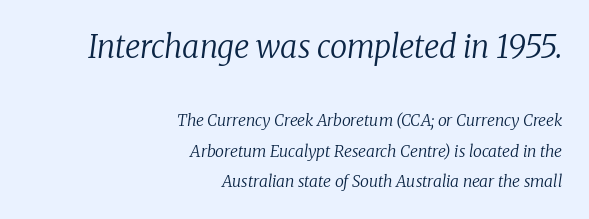
The image shows 31 px regular-weight serif type, italic (leaning right); set right-aligned, line spacing 1.89x, normal letter spacing, not underlined; the first (top) block is 1.94x larger; low stroke contrast and a medium x-height.
